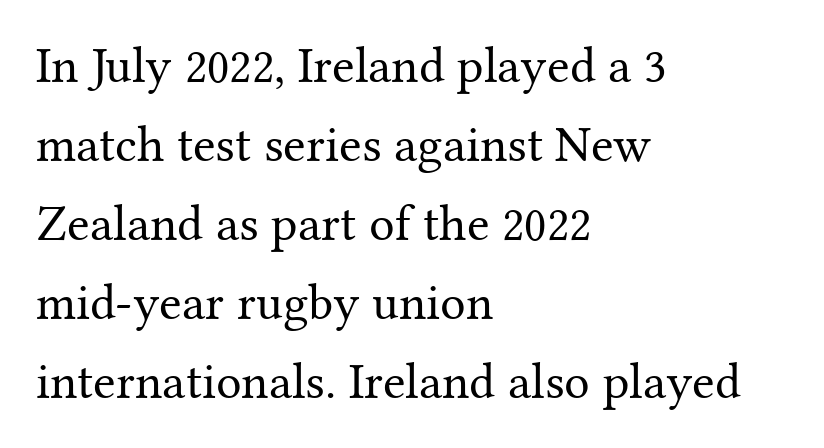
{"serif": "yes", "italic": "no", "bold": "no", "weight": "regular", "width": "normal", "stroke_contrast": "medium", "x_height": "medium", "monospaced": "no", "underline": "no", "align": "left", "line_spacing": "normal", "line_spacing_ratio": 1.55, "letter_spacing": "normal", "letter_spacing_em": 0.0, "glyph_px": 51}
